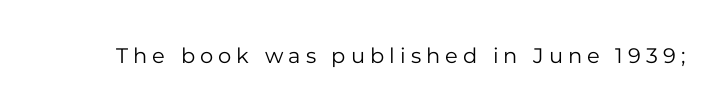
The image shows 21 px text type, upright; set unusually wide letter spacing (+0.24 em), not underlined.
